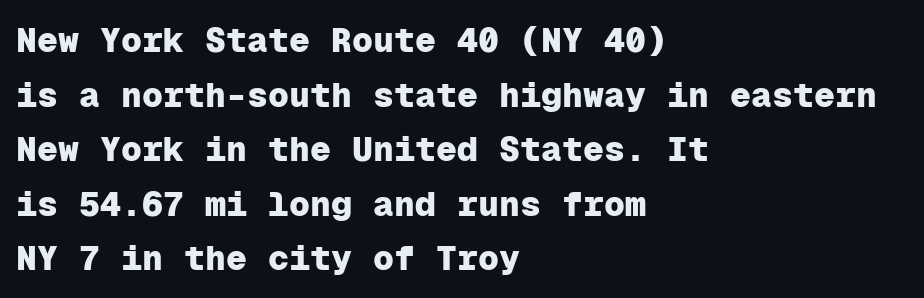
Q: Is the text bold? A: Yes.
Q: Is the text italic (slanted)? A: No, it is upright.
Q: Is the typeface a serif or a sans-serif typeface? A: Sans-serif.
Q: Is the text underlined? A: No.
Q: How is the paragraph aligned? A: Left-aligned.
Q: Is the spacing between letters normal or unusually wide? A: Normal.
Q: Is the spacing between lines tight, normal or loose? A: Normal.
Q: Width (condensed, normal, or wide)? A: Normal.
Q: Stroke contrast? A: Low.
Q: x-height? A: Medium.
Q: Monospaced? A: Yes.
